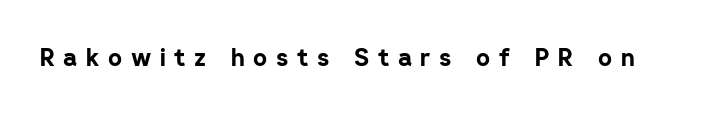
The image shows 24 px bold type, upright; set unusually wide letter spacing (+0.36 em), not underlined.
